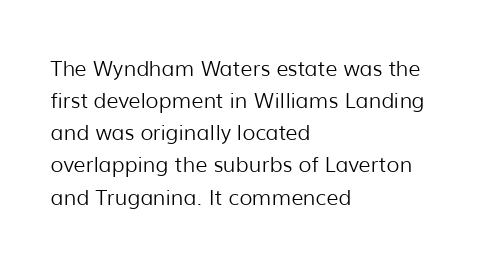
The image shows 21 px text type, upright; set left-aligned, normal line spacing (1.53x), normal letter spacing, not underlined.
